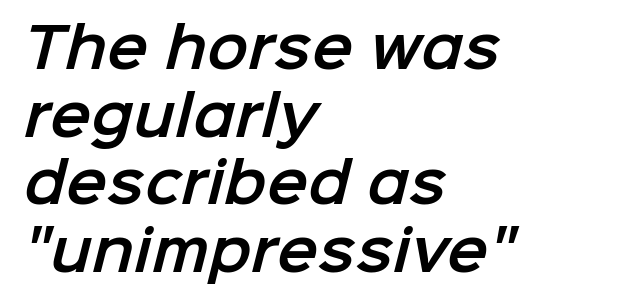
Q: Is the typeface a serif or a sans-serif typeface? A: Sans-serif.
Q: Is the text underlined? A: No.
Q: How is the paragraph aligned? A: Left-aligned.
Q: Is the spacing between letters normal or unusually wide? A: Normal.
Q: Width (condensed, normal, or wide)? A: Normal.
Q: Stroke contrast? A: Low.
Q: x-height? A: Medium.
Q: Monospaced? A: No.
